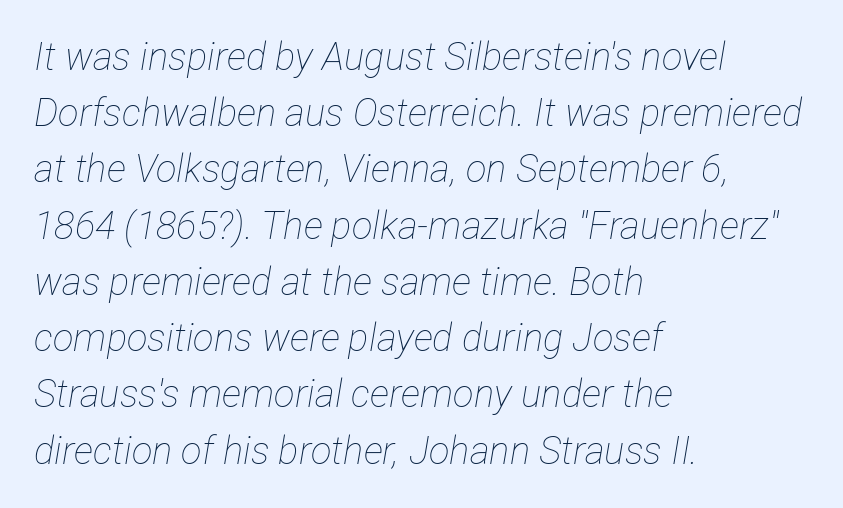
{"italic": "yes", "lean": "right", "slant_degrees": 12, "bold": "no", "weight": "thin", "width": "condensed", "stroke_contrast": "low", "x_height": "medium", "monospaced": "no", "underline": "no", "align": "left", "line_spacing": "normal", "line_spacing_ratio": 1.48, "letter_spacing": "normal", "letter_spacing_em": 0.0, "glyph_px": 38}
